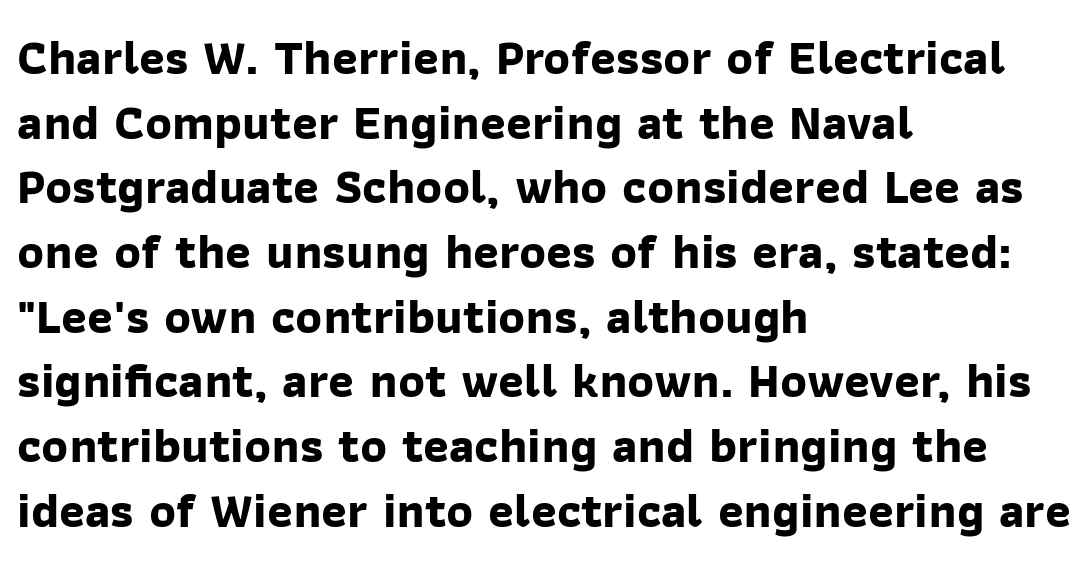
The image shows 49 px bold sans-serif type; set left-aligned, normal line spacing (1.32x), normal letter spacing, not underlined; low stroke contrast and a medium x-height.
